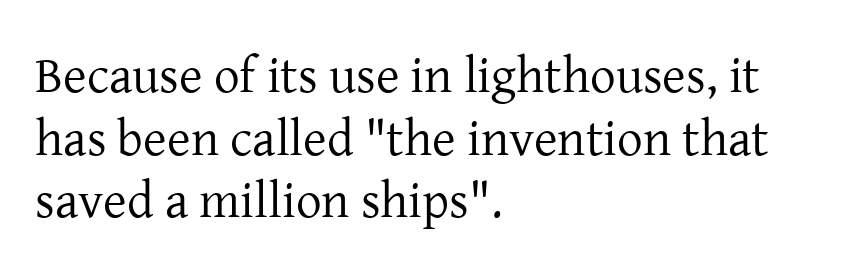
Q: Is the text bold? A: No.
Q: Is the text italic (slanted)? A: No, it is upright.
Q: Is the typeface a serif or a sans-serif typeface? A: Serif.
Q: Is the text underlined? A: No.
Q: How is the paragraph aligned? A: Left-aligned.
Q: Is the spacing between letters normal or unusually wide? A: Normal.
Q: Width (condensed, normal, or wide)? A: Normal.
Q: Stroke contrast? A: Low.
Q: x-height? A: Medium.
Q: Monospaced? A: No.
